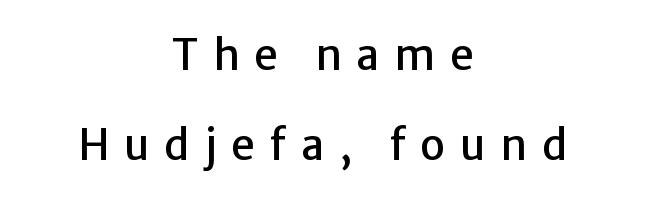
{"serif": "no", "italic": "no", "width": "normal", "stroke_contrast": "low", "x_height": "medium", "monospaced": "no", "underline": "no", "align": "center", "line_spacing": "loose", "line_spacing_ratio": 2.15, "letter_spacing": "wide", "letter_spacing_em": 0.35, "glyph_px": 42}
